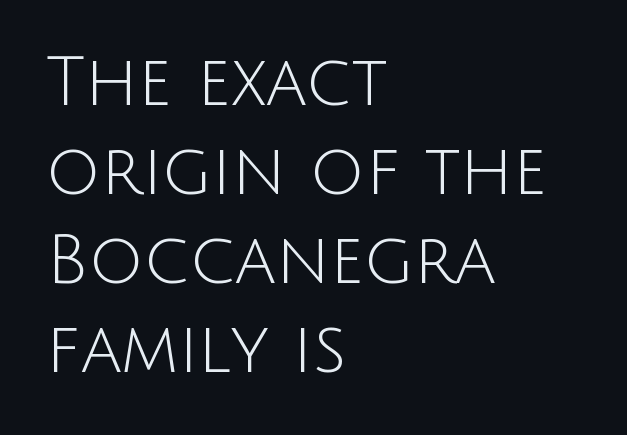
The face used here is proportionally spaced, like ordinary book or web type. Teacher's note: observe the even left margin — that is flush-left alignment. Notice how the stems are strictly vertical — no italics here. A typesetter would call this zero additional tracking.
